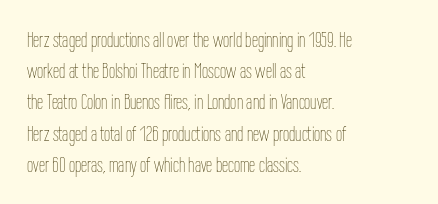
The image shows 22 px text type, upright; set left-aligned, normal line spacing (1.42x), normal letter spacing, not underlined.
